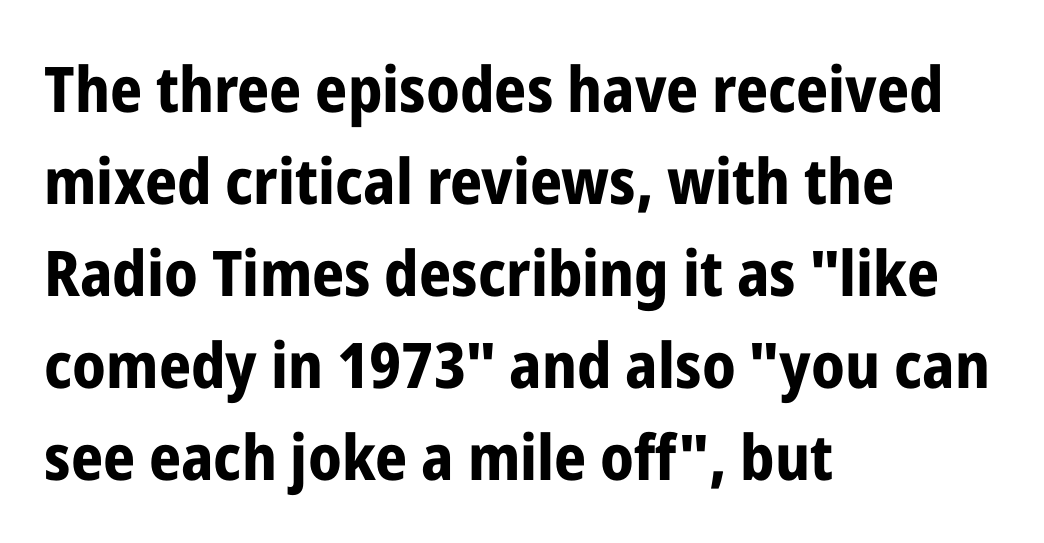
{"serif": "no", "italic": "no", "bold": "yes", "weight": "bold", "width": "condensed", "stroke_contrast": "low", "x_height": "medium", "monospaced": "no", "underline": "no", "align": "left", "line_spacing": "normal", "line_spacing_ratio": 1.46, "letter_spacing": "normal", "letter_spacing_em": 0.0, "glyph_px": 63}
